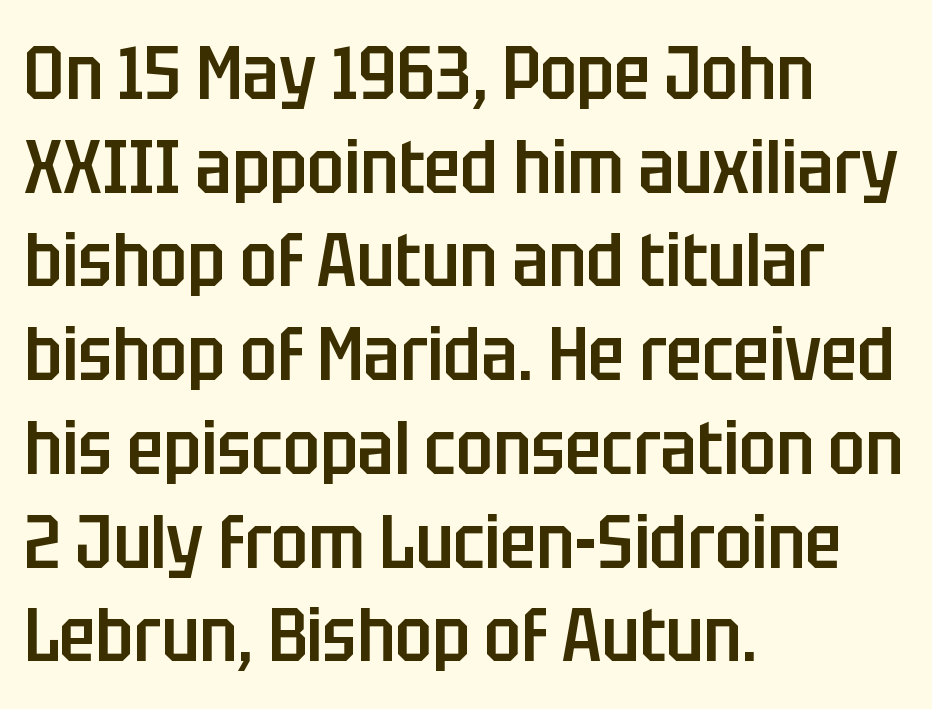
{"serif": "no", "italic": "no", "bold": "semi", "weight": "semibold", "width": "condensed", "stroke_contrast": "low", "x_height": "large", "monospaced": "no", "underline": "no", "align": "left", "line_spacing": "normal", "line_spacing_ratio": 1.25, "letter_spacing": "normal", "letter_spacing_em": 0.0, "glyph_px": 75}
